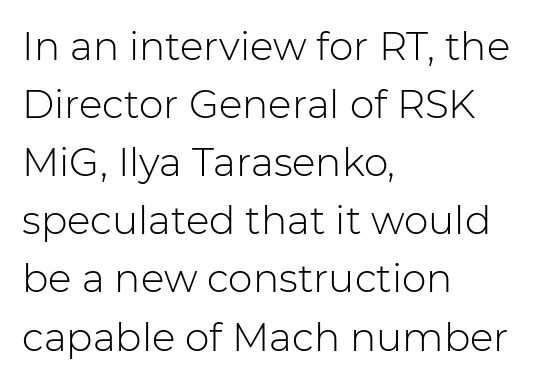
{"serif": "no", "italic": "no", "bold": "no", "weight": "light", "width": "normal", "stroke_contrast": "low", "x_height": "medium", "monospaced": "no", "underline": "no", "align": "left", "line_spacing": "normal", "line_spacing_ratio": 1.49, "letter_spacing": "normal", "letter_spacing_em": 0.0, "glyph_px": 39}
